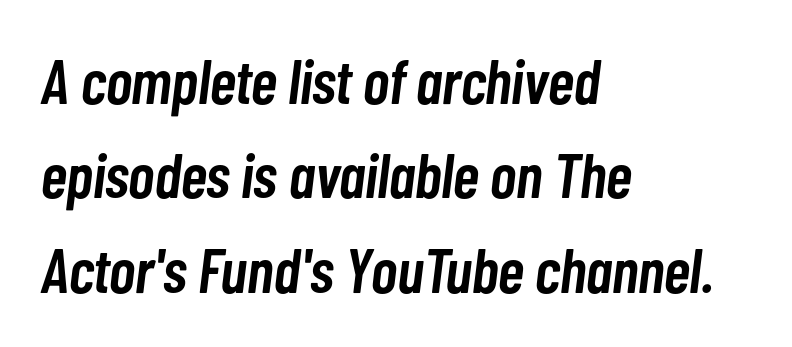
The image shows 63 px semibold, condensed type, italic (leaning right); set left-aligned, normal line spacing (1.5x), normal letter spacing, not underlined; low stroke contrast and a medium x-height.
